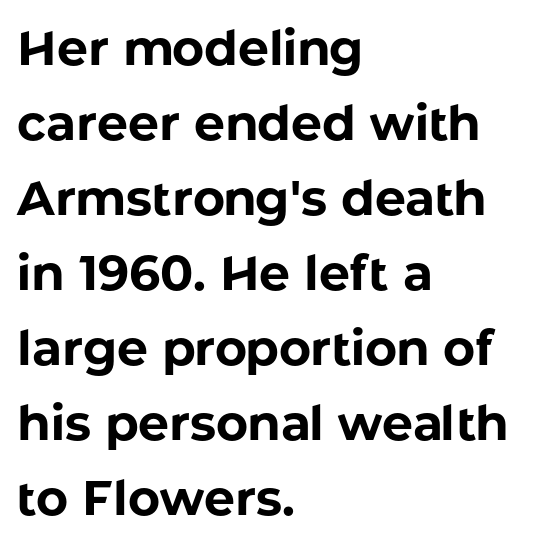
Q: Is the text bold? A: Yes.
Q: Is the text italic (slanted)? A: No, it is upright.
Q: Is the typeface a serif or a sans-serif typeface? A: Sans-serif.
Q: Is the text underlined? A: No.
Q: How is the paragraph aligned? A: Left-aligned.
Q: Is the spacing between letters normal or unusually wide? A: Normal.
Q: Is the spacing between lines tight, normal or loose? A: Normal.
Q: Width (condensed, normal, or wide)? A: Normal.
Q: Stroke contrast? A: Low.
Q: x-height? A: Medium.
Q: Monospaced? A: No.
